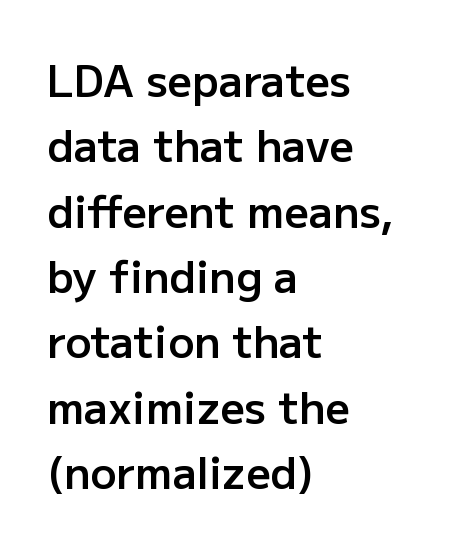
{"serif": "no", "italic": "no", "bold": "semi", "weight": "semibold", "width": "normal", "stroke_contrast": "low", "x_height": "medium", "monospaced": "no", "underline": "no", "align": "left", "line_spacing": "normal", "line_spacing_ratio": 1.52, "letter_spacing": "normal", "letter_spacing_em": 0.0, "glyph_px": 43}
